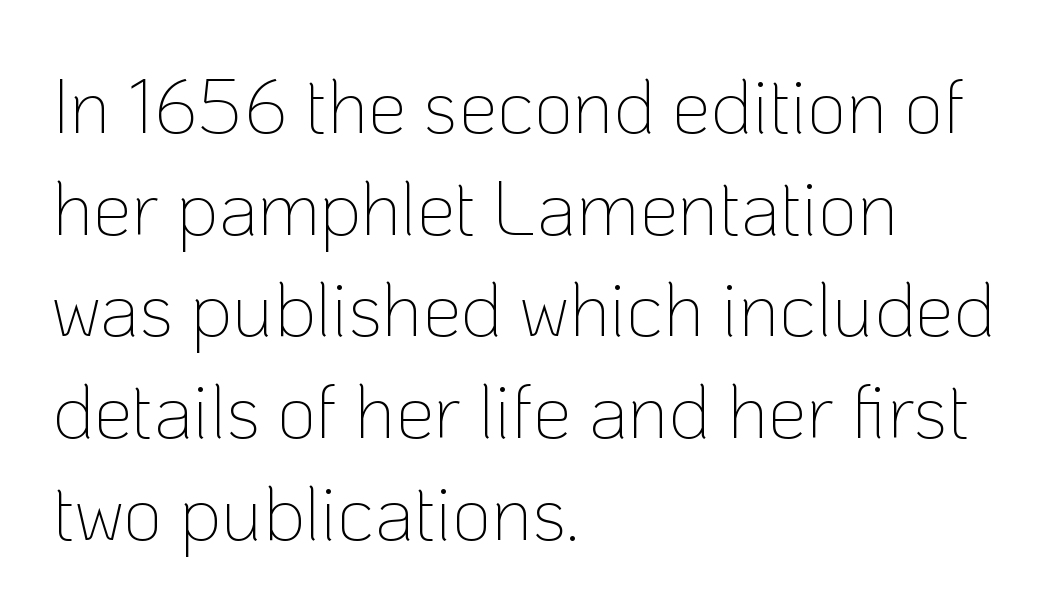
{"serif": "no", "italic": "no", "bold": "no", "weight": "thin", "width": "normal", "stroke_contrast": "low", "x_height": "medium", "monospaced": "no", "underline": "no", "align": "left", "line_spacing": "normal", "line_spacing_ratio": 1.32, "letter_spacing": "normal", "letter_spacing_em": 0.0, "glyph_px": 77}
